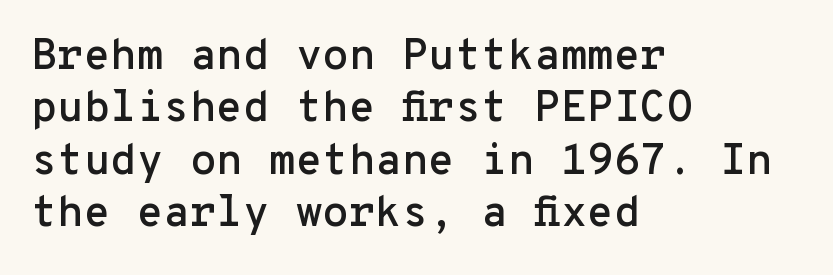
The image shows 43 px sans-serif type, upright, monospaced; set left-aligned, line spacing 1.22x, normal letter spacing, not underlined; low stroke contrast and a medium x-height.
